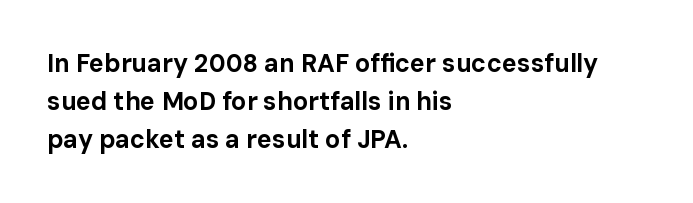
{"italic": "no", "bold": "yes", "underline": "no", "align": "left", "line_spacing": "normal", "line_spacing_ratio": 1.52, "letter_spacing": "normal", "letter_spacing_em": 0.0, "glyph_px": 25}
